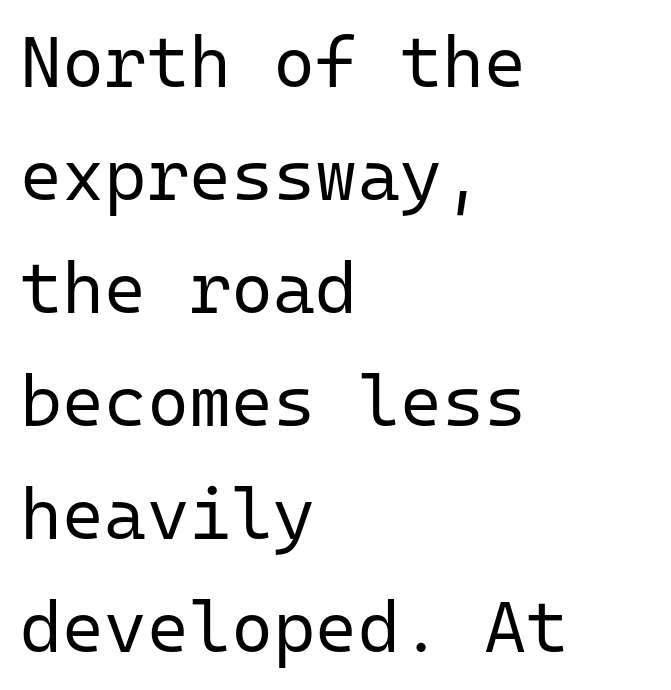
The image shows 72 px regular-weight sans-serif type, upright, monospaced; set left-aligned, normal line spacing (1.57x), normal letter spacing, not underlined; low stroke contrast and a medium x-height.
